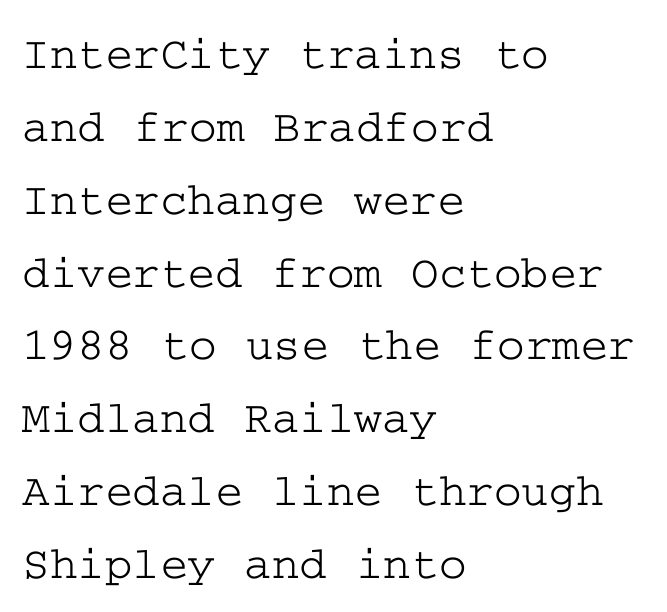
Normally led — the rows are evenly, conventionally spaced. The axis of the letterforms is exactly vertical. This sample uses a serif face. What stands out about the letter spacing? Nothing — it is the standard amount.
